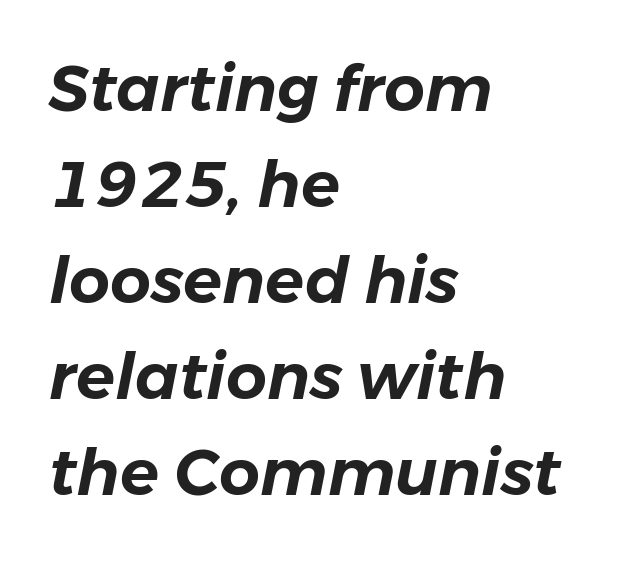
Q: Is the text italic (slanted)? A: Yes, it leans right by about 11 degrees.
Q: Is the text underlined? A: No.
Q: How is the paragraph aligned? A: Left-aligned.
Q: Is the spacing between letters normal or unusually wide? A: Normal.
Q: Is the spacing between lines tight, normal or loose? A: Normal.
Q: Width (condensed, normal, or wide)? A: Normal.
Q: Stroke contrast? A: Low.
Q: x-height? A: Medium.
Q: Monospaced? A: No.
